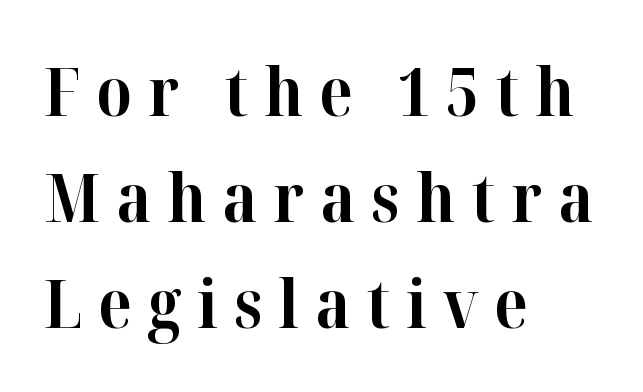
{"serif": "yes", "italic": "no", "bold": "yes", "weight": "bold", "width": "normal", "stroke_contrast": "high", "x_height": "medium", "monospaced": "no", "underline": "no", "align": "left", "line_spacing": "normal", "line_spacing_ratio": 1.58, "letter_spacing": "wide", "letter_spacing_em": 0.24, "glyph_px": 67}
